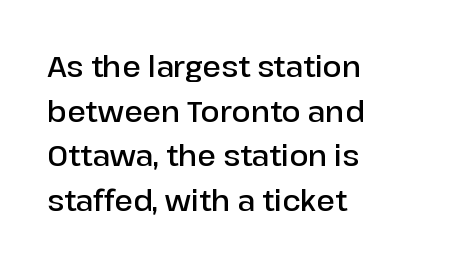
{"serif": "no", "italic": "no", "bold": "semi", "weight": "semibold", "width": "normal", "stroke_contrast": "low", "x_height": "medium", "monospaced": "no", "underline": "no", "align": "left", "line_spacing": "normal", "line_spacing_ratio": 1.59, "letter_spacing": "normal", "letter_spacing_em": 0.0, "glyph_px": 28}
